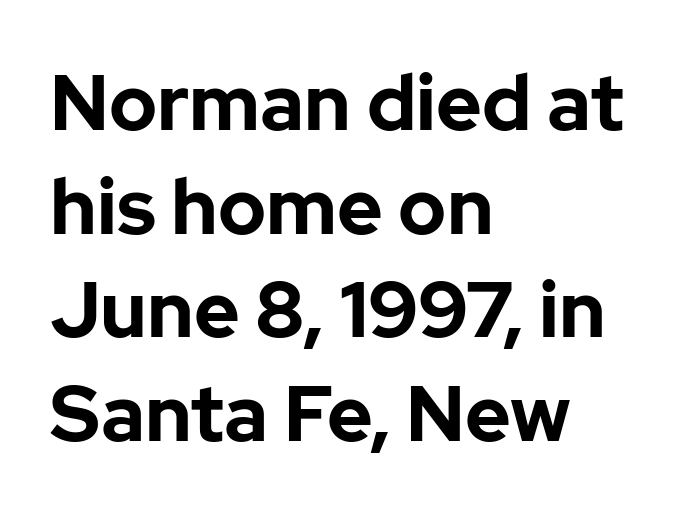
{"serif": "no", "italic": "no", "bold": "yes", "weight": "bold", "width": "normal", "stroke_contrast": "low", "x_height": "medium", "monospaced": "no", "underline": "no", "align": "left", "line_spacing": "normal", "line_spacing_ratio": 1.33, "letter_spacing": "normal", "letter_spacing_em": 0.0, "glyph_px": 78}
